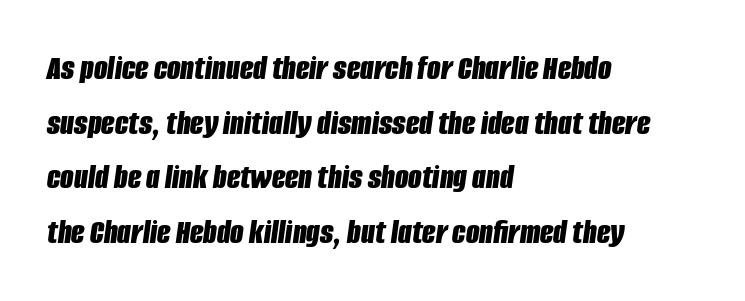
Q: Is the text bold? A: Yes.
Q: Is the text italic (slanted)? A: Yes, it leans right by about 8 degrees.
Q: Is the text underlined? A: No.
Q: How is the paragraph aligned? A: Left-aligned.
Q: Is the spacing between letters normal or unusually wide? A: Normal.
Q: Is the spacing between lines tight, normal or loose? A: Normal.
Q: Width (condensed, normal, or wide)? A: Condensed.
Q: Stroke contrast? A: Low.
Q: x-height? A: Large.
Q: Monospaced? A: No.
